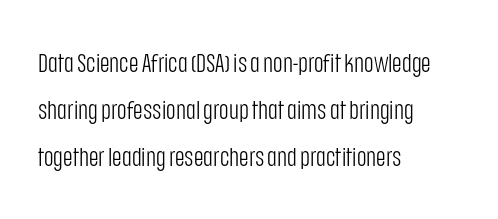
{"italic": "no", "bold": "no", "underline": "no", "align": "left", "line_spacing_ratio": 1.8, "letter_spacing": "normal", "letter_spacing_em": 0.0, "glyph_px": 26}
